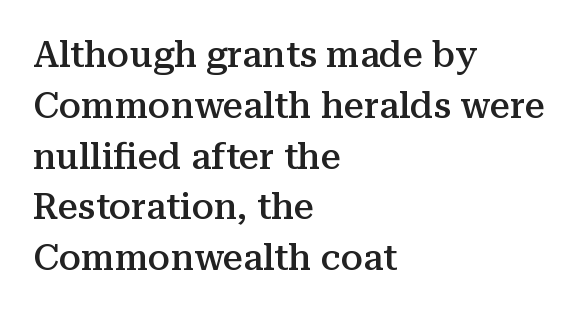
{"serif": "yes", "italic": "no", "bold": "semi", "weight": "semibold", "width": "normal", "stroke_contrast": "medium", "x_height": "medium", "monospaced": "no", "underline": "no", "align": "left", "line_spacing": "normal", "line_spacing_ratio": 1.41, "letter_spacing": "normal", "letter_spacing_em": 0.0, "glyph_px": 36}
